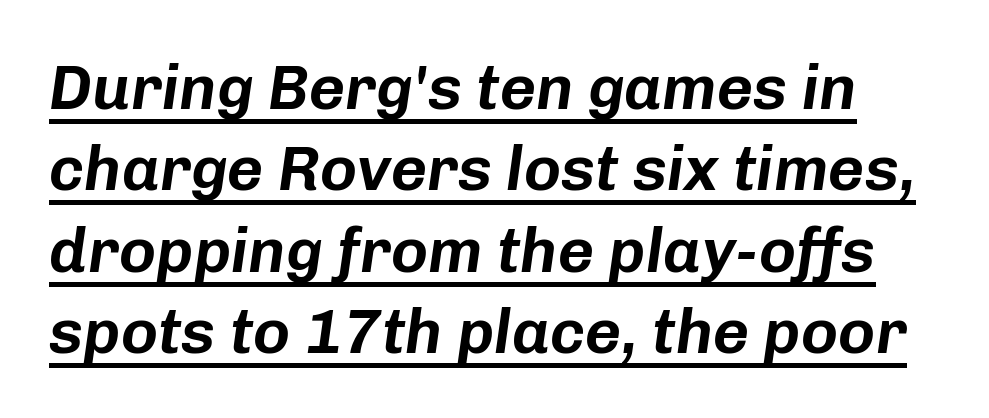
Q: Is the text italic (slanted)? A: Yes, it leans right by about 8 degrees.
Q: Is the text underlined? A: Yes.
Q: Is the spacing between letters normal or unusually wide? A: Normal.
Q: Is the spacing between lines tight, normal or loose? A: Normal.
Q: Width (condensed, normal, or wide)? A: Normal.
Q: Stroke contrast? A: Low.
Q: x-height? A: Medium.
Q: Monospaced? A: No.
